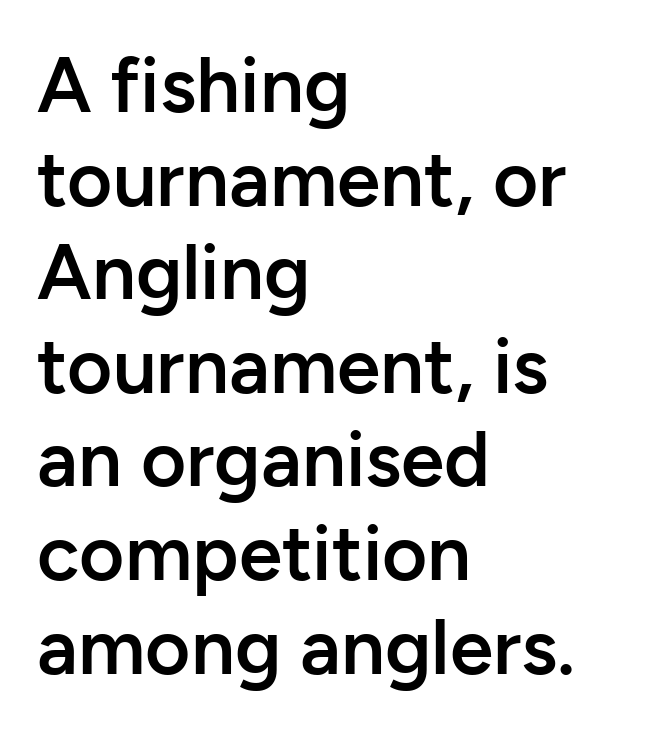
The image shows 78 px semibold sans-serif type, upright; set left-aligned, line spacing 1.2x, normal letter spacing, not underlined; low stroke contrast and a medium x-height.
